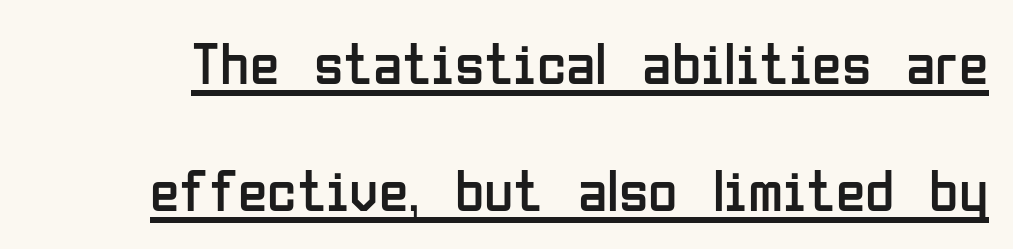
If you drew a line through each stem, it would be perfectly vertical. Bold? No — there's no thickening of the strokes. Leading is clearly above the norm, producing a sparse column. Notice how a bar underscores the lettering throughout. Note the varied advance widths — an 'i' is clearly narrower than an 'm'. Examine the stroke ends and you'll find no serifs.
